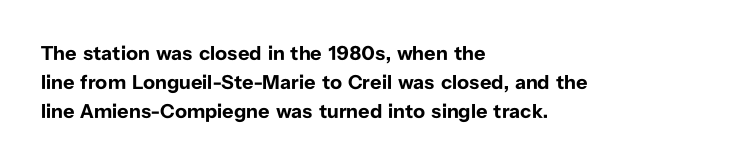
{"italic": "no", "bold": "yes", "underline": "no", "align": "left", "line_spacing": "normal", "line_spacing_ratio": 1.46, "letter_spacing": "normal", "letter_spacing_em": 0.0, "glyph_px": 20}
